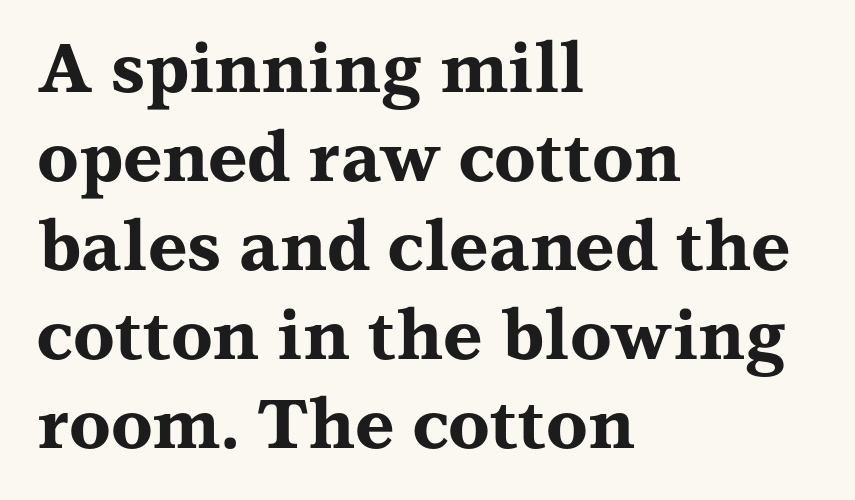
Q: Is the text bold? A: Yes.
Q: Is the text italic (slanted)? A: No, it is upright.
Q: Is the typeface a serif or a sans-serif typeface? A: Serif.
Q: Is the text underlined? A: No.
Q: How is the paragraph aligned? A: Left-aligned.
Q: Is the spacing between letters normal or unusually wide? A: Normal.
Q: Is the spacing between lines tight, normal or loose? A: Normal.
Q: Width (condensed, normal, or wide)? A: Wide.
Q: Stroke contrast? A: Medium.
Q: x-height? A: Medium.
Q: Monospaced? A: No.
